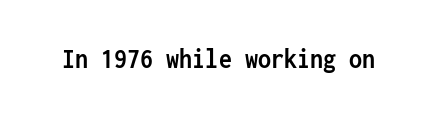
Q: Is the text bold? A: Yes.
Q: Is the text italic (slanted)? A: No, it is upright.
Q: Is the typeface a serif or a sans-serif typeface? A: Sans-serif.
Q: Is the text underlined? A: No.
Q: Is the spacing between letters normal or unusually wide? A: Normal.
Q: Width (condensed, normal, or wide)? A: Condensed.
Q: Stroke contrast? A: Low.
Q: x-height? A: Medium.
Q: Monospaced? A: Yes.
